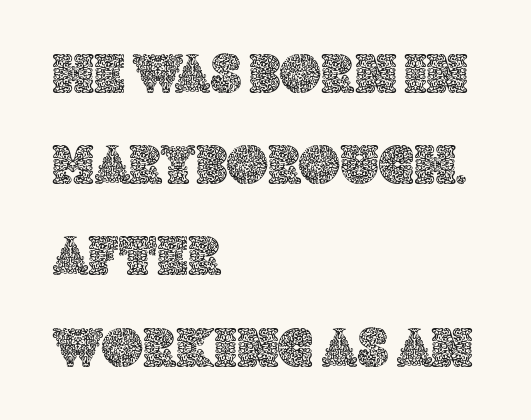
The image shows 57 px text type, upright; set left-aligned, normal line spacing (1.6x), normal letter spacing, not underlined; a large x-height.
